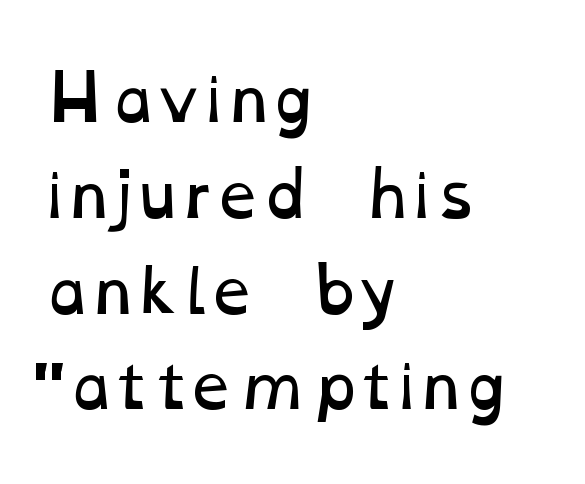
Q: Is the text bold? A: No.
Q: Is the text underlined? A: No.
Q: How is the paragraph aligned? A: Left-aligned.
Q: Is the spacing between letters normal or unusually wide? A: Normal.
Q: Is the spacing between lines tight, normal or loose? A: Normal.
Q: Width (condensed, normal, or wide)? A: Wide.
Q: Stroke contrast? A: Low.
Q: x-height? A: Medium.
Q: Monospaced? A: No.
